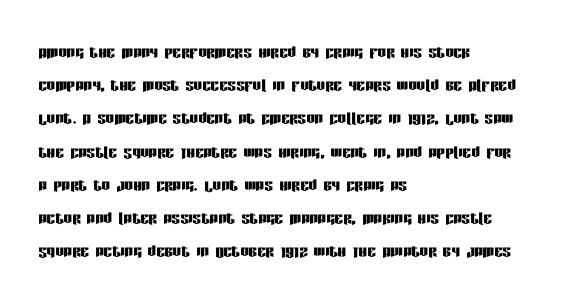
{"italic": "no", "underline": "no", "align": "left", "line_spacing": "normal", "line_spacing_ratio": 1.58, "letter_spacing": "normal", "letter_spacing_em": 0.0, "glyph_px": 21}
